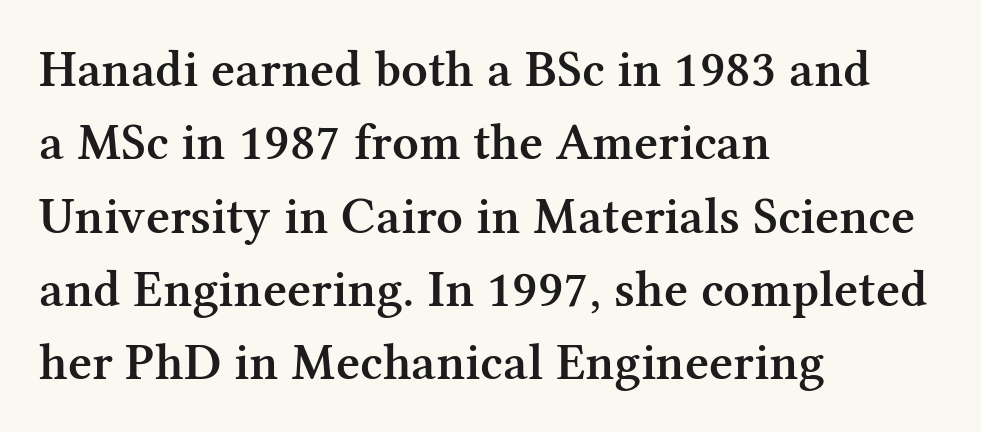
The string is rendered with underlining switched off. All the whitespace from short lines collects on the right. Note: serifs present on the glyphs. Varying glyph widths throughout — classic text-font behaviour. Does extra space separate the letters? No, they use regular spacing. Characters remain perfectly vertical along every line.
